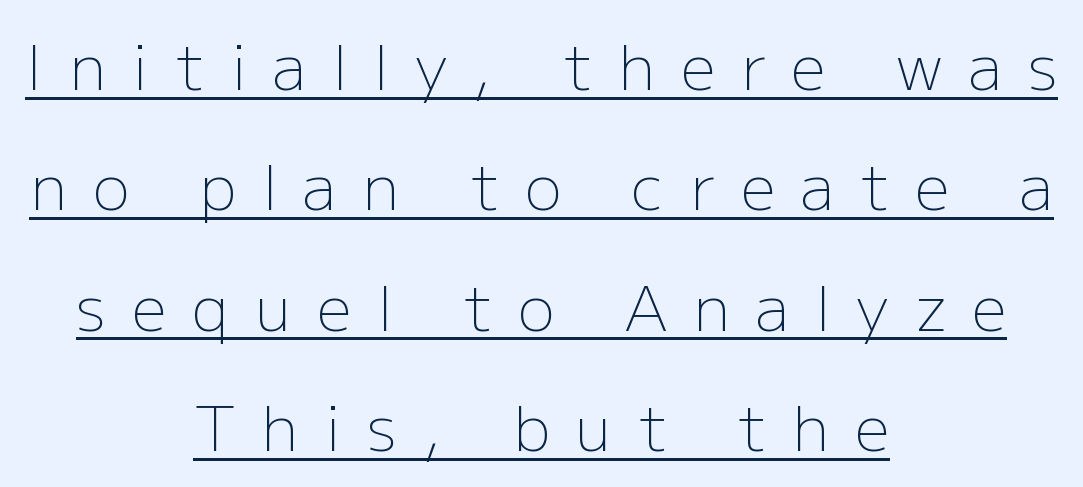
{"serif": "no", "italic": "no", "bold": "no", "weight": "light", "width": "normal", "stroke_contrast": "low", "x_height": "medium", "monospaced": "no", "underline": "yes", "align": "center", "line_spacing": "loose", "line_spacing_ratio": 1.94, "letter_spacing": "wide", "letter_spacing_em": 0.42, "glyph_px": 62}
